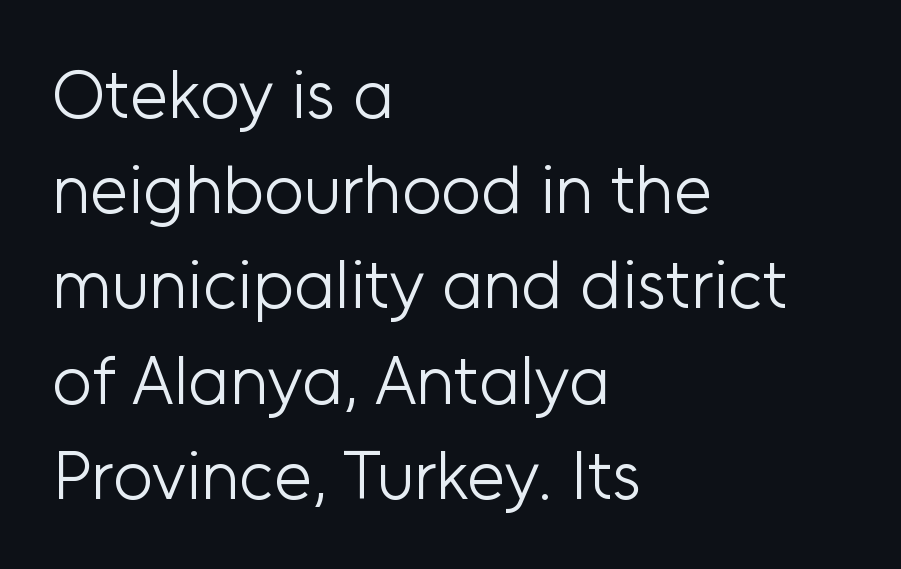
Notice how the passage keeps a crisp vertical edge on the left only. The letters carry no serifs — their stems end cleanly without finishing strokes. Varying glyph widths throughout — classic text-font behaviour. The type sits square on the baseline with zero lean. No word sits above an underline.
